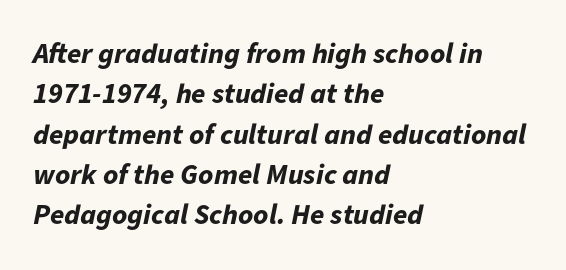
The image shows 29 px bold type, italic (leaning right); set left-aligned, normal line spacing (1.39x), normal letter spacing, not underlined; low stroke contrast and a medium x-height.
